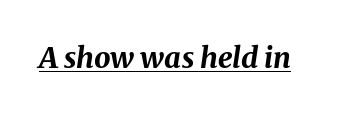
Pretty heavy lettering here — definitely bold. Does the lettering tilt? It does — this is italic. Each line of the rendering has a horizontal stroke beneath the glyphs. You could not count columns in this text — the font is proportionally spaced. Honestly, the letter spacing is just normal — you wouldn't notice it.
